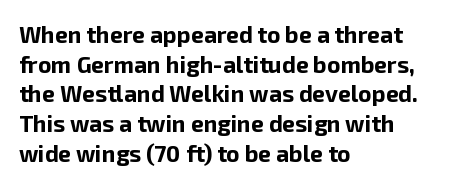
The image shows 23 px bold type, upright; set left-aligned, normal line spacing (1.29x), normal letter spacing, not underlined.
